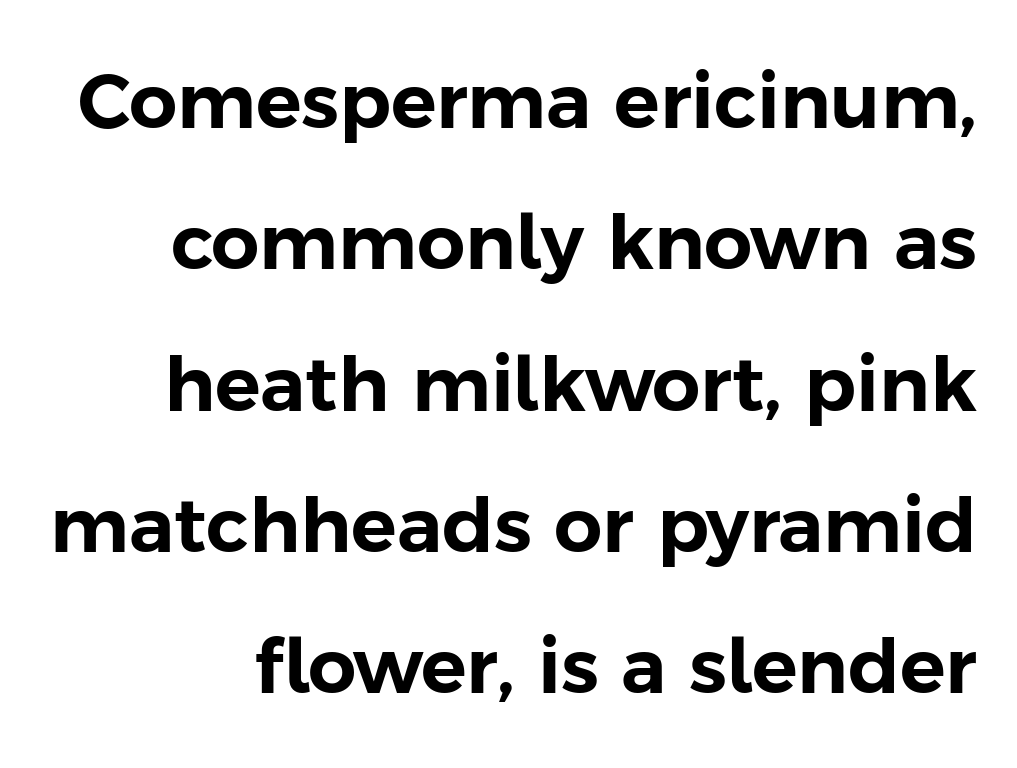
{"serif": "no", "italic": "no", "width": "normal", "stroke_contrast": "low", "x_height": "medium", "monospaced": "no", "underline": "no", "line_spacing_ratio": 1.86, "letter_spacing": "normal", "letter_spacing_em": 0.0, "glyph_px": 76}
